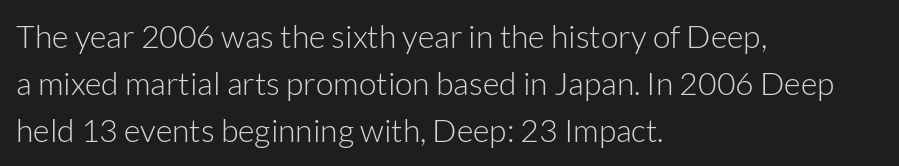
Q: Is the text bold? A: No.
Q: Is the text italic (slanted)? A: No, it is upright.
Q: Is the typeface a serif or a sans-serif typeface? A: Sans-serif.
Q: Is the text underlined? A: No.
Q: How is the paragraph aligned? A: Left-aligned.
Q: Is the spacing between letters normal or unusually wide? A: Normal.
Q: Is the spacing between lines tight, normal or loose? A: Normal.
Q: Width (condensed, normal, or wide)? A: Normal.
Q: Stroke contrast? A: Low.
Q: x-height? A: Medium.
Q: Monospaced? A: No.
